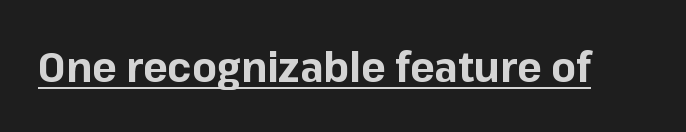
The image shows 41 px bold sans-serif type, upright; set normal letter spacing, underlined; low stroke contrast and a medium x-height.
